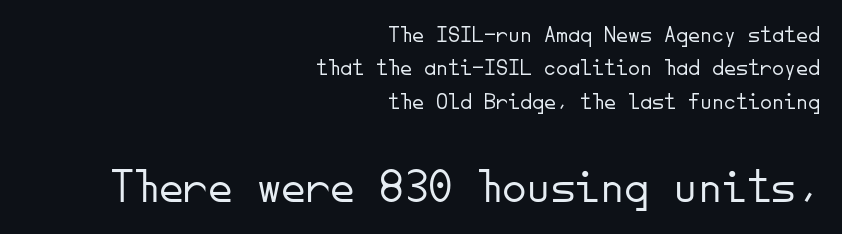
The image shows 49 px light sans-serif type, upright, monospaced; set right-aligned, normal line spacing (1.39x), normal letter spacing, not underlined; the second (bottom) block is 2.04x larger; low stroke contrast and a small x-height.
